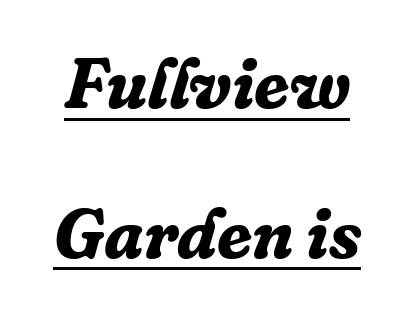
The image shows 70 px bold serif type, italic (leaning right); set loose line spacing (2.14x), normal letter spacing, underlined; low stroke contrast and a medium x-height.
